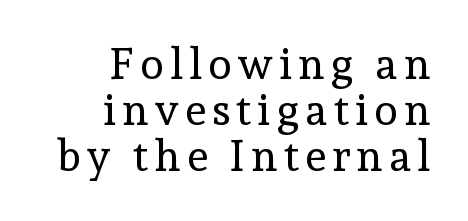
The image shows 43 px regular-weight serif type, upright; set right-aligned, tight line spacing (1.07x), not underlined; a medium x-height.
